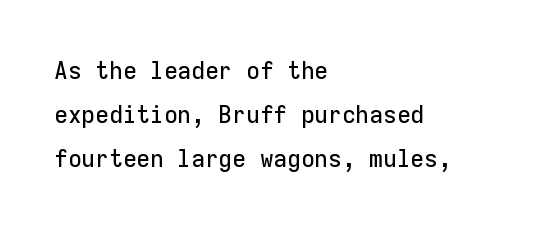
{"italic": "no", "underline": "no", "align": "left", "line_spacing_ratio": 1.76, "letter_spacing": "normal", "letter_spacing_em": 0.0, "glyph_px": 25}
